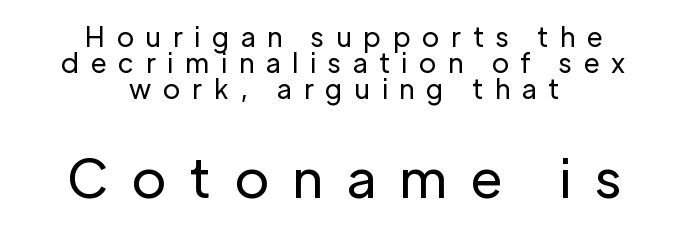
{"serif": "no", "italic": "no", "bold": "no", "weight": "regular", "width": "normal", "stroke_contrast": "low", "x_height": "medium", "monospaced": "no", "underline": "no", "align": "center", "line_spacing": "tight", "line_spacing_ratio": 0.97, "letter_spacing": "wide", "letter_spacing_em": 0.45, "larger_block": "second", "size_ratio": 2.0, "glyph_px": 54}
